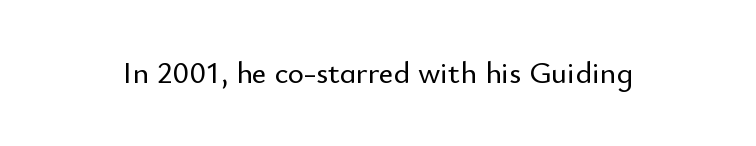
The image shows 31 px sans-serif type, upright; set normal letter spacing, not underlined; low stroke contrast and a small x-height.
